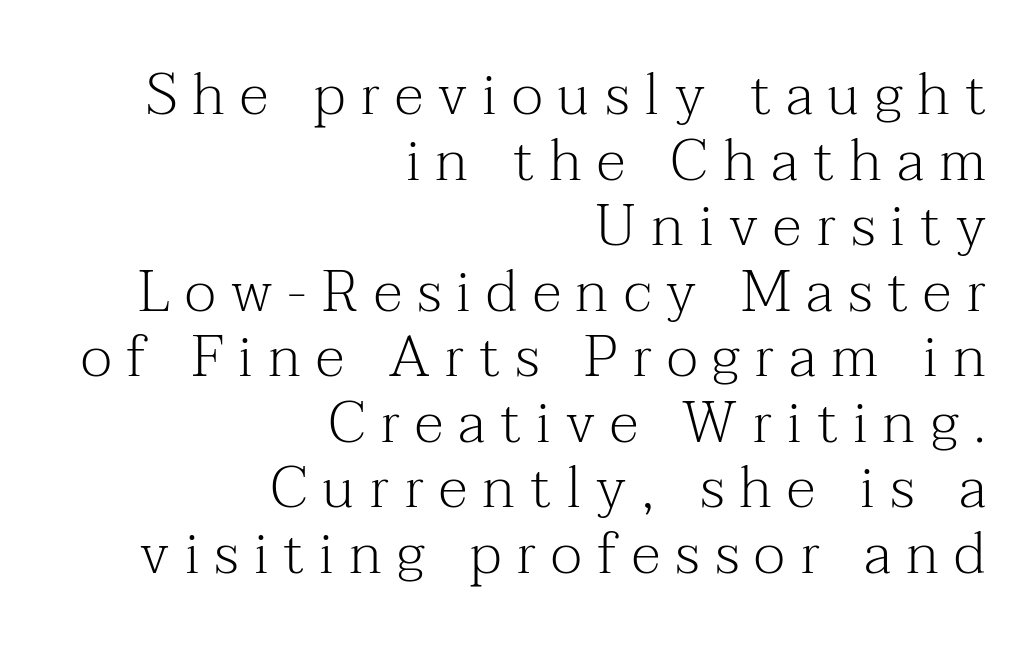
The image shows 58 px light serif type, upright; set right-aligned, tight line spacing (1.13x), unusually wide letter spacing (+0.26 em), not underlined; medium stroke contrast and a medium x-height.
